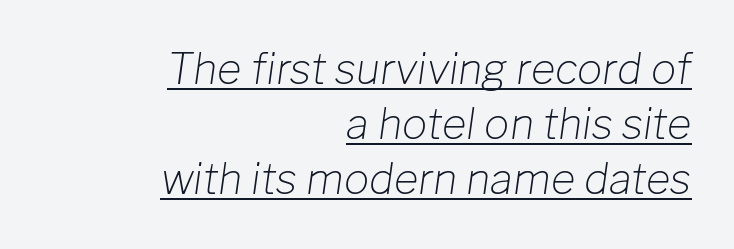
The image shows 42 px light type, italic (leaning right); set right-aligned, normal line spacing (1.31x), normal letter spacing, underlined; low stroke contrast and a medium x-height.
